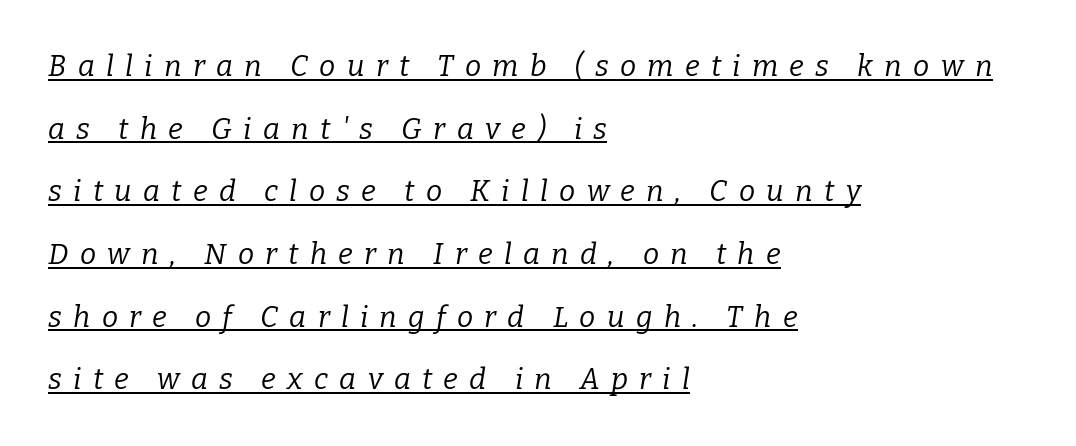
Classification — serif. Each line of the rendering has a horizontal stroke beneath the glyphs. The space between consecutive lines is lavish. Does extra space separate the letters? Yes, quite a lot of it. Short and long lines alike share a common starting point at left.
